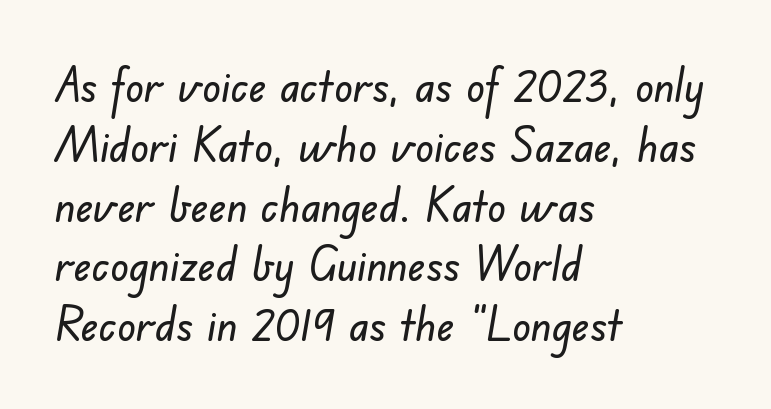
The image shows 46 px sans-serif type; set left-aligned, normal line spacing (1.3x), normal letter spacing, not underlined; low stroke contrast and a small x-height.
